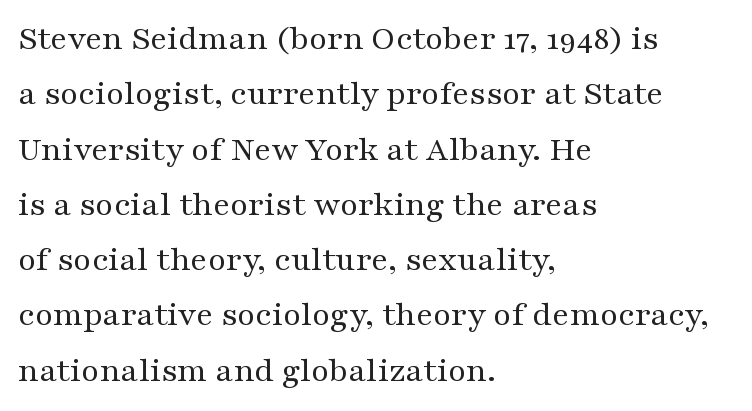
Typeset ragged right — the left edge is the straight one. In terms of letterspacing, this is plain default setting. The letters carry serifs — small finishing strokes at the ends of their stems. The letters stand straight up with perfectly vertical stems. Heaviness? Minimal to ordinary, like unemphasized prose. The zone under the glyphs is completely vacant.
